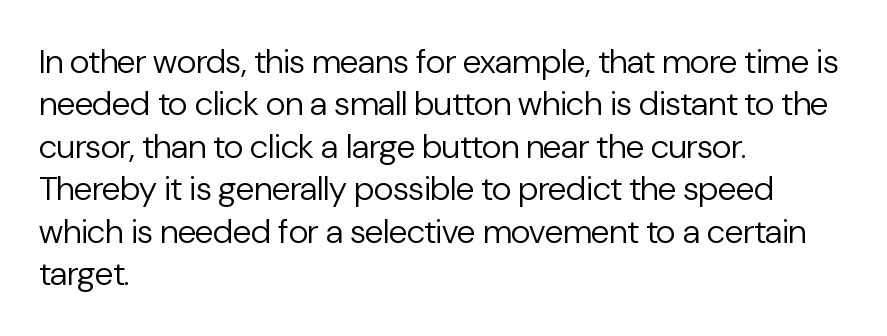
Q: Is the text bold? A: No.
Q: Is the text italic (slanted)? A: No, it is upright.
Q: Is the typeface a serif or a sans-serif typeface? A: Sans-serif.
Q: Is the text underlined? A: No.
Q: How is the paragraph aligned? A: Left-aligned.
Q: Is the spacing between letters normal or unusually wide? A: Normal.
Q: Is the spacing between lines tight, normal or loose? A: Normal.
Q: Width (condensed, normal, or wide)? A: Normal.
Q: Stroke contrast? A: Low.
Q: x-height? A: Medium.
Q: Monospaced? A: No.
